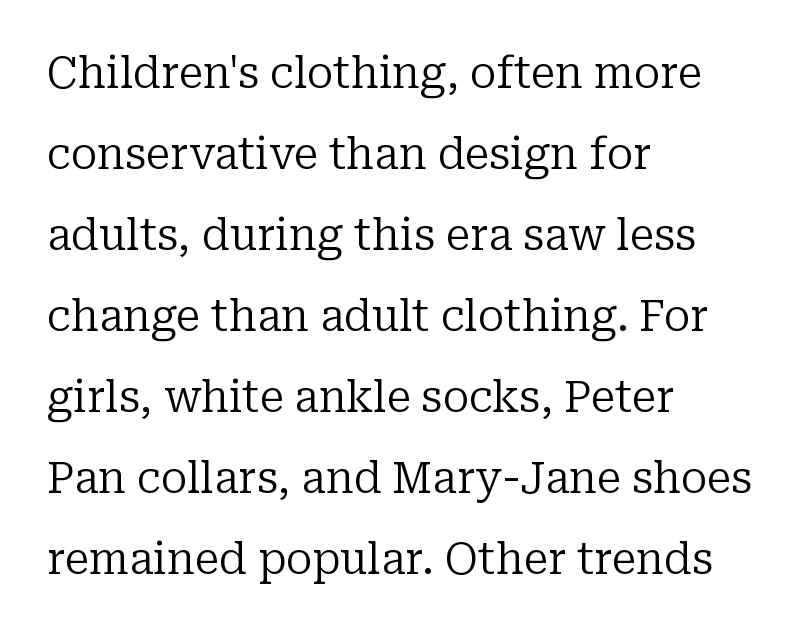
Q: Is the text bold? A: No.
Q: Is the text italic (slanted)? A: No, it is upright.
Q: Is the typeface a serif or a sans-serif typeface? A: Serif.
Q: Is the text underlined? A: No.
Q: How is the paragraph aligned? A: Left-aligned.
Q: Is the spacing between letters normal or unusually wide? A: Normal.
Q: Width (condensed, normal, or wide)? A: Normal.
Q: Stroke contrast? A: Low.
Q: x-height? A: Medium.
Q: Monospaced? A: No.
